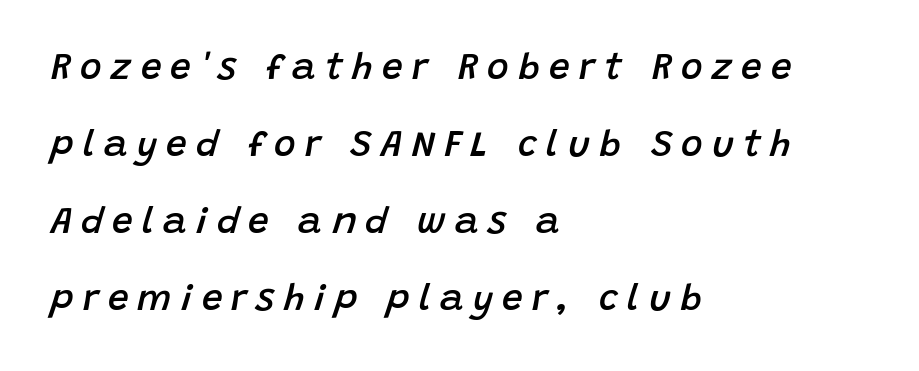
The image shows 37 px semibold type, italic (leaning right); set left-aligned, loose line spacing (2.08x), unusually wide letter spacing (+0.25 em), not underlined; low stroke contrast and a large x-height.
